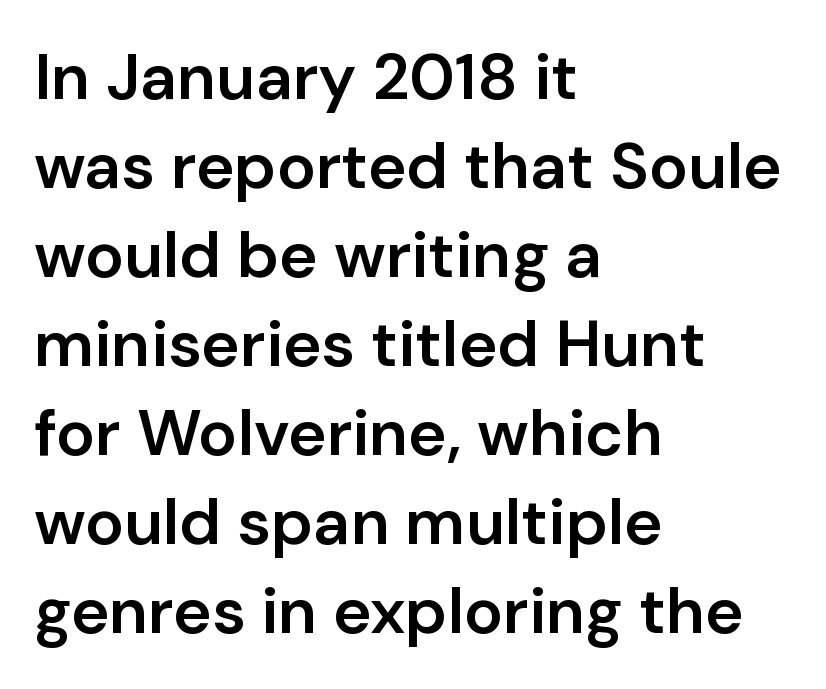
{"serif": "no", "italic": "no", "bold": "semi", "weight": "semibold", "width": "normal", "stroke_contrast": "low", "x_height": "medium", "monospaced": "no", "underline": "no", "align": "left", "line_spacing": "normal", "line_spacing_ratio": 1.37, "letter_spacing": "normal", "letter_spacing_em": 0.0, "glyph_px": 65}
